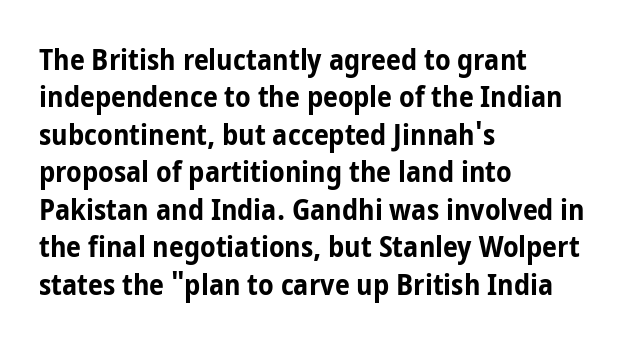
{"serif": "no", "italic": "no", "bold": "yes", "weight": "bold", "width": "condensed", "stroke_contrast": "low", "x_height": "medium", "monospaced": "no", "underline": "no", "align": "left", "line_spacing": "normal", "line_spacing_ratio": 1.25, "letter_spacing": "normal", "letter_spacing_em": 0.0, "glyph_px": 30}
